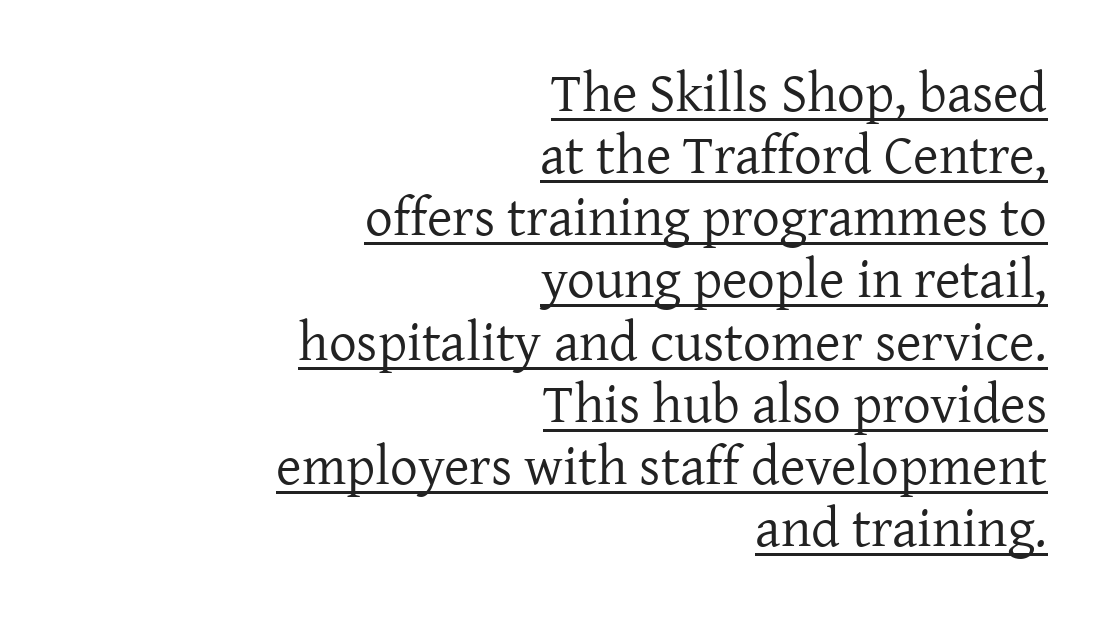
Q: Is the text bold? A: No.
Q: Is the text italic (slanted)? A: No, it is upright.
Q: Is the typeface a serif or a sans-serif typeface? A: Serif.
Q: Is the text underlined? A: Yes.
Q: How is the paragraph aligned? A: Right-aligned.
Q: Is the spacing between letters normal or unusually wide? A: Normal.
Q: Is the spacing between lines tight, normal or loose? A: Tight.
Q: Width (condensed, normal, or wide)? A: Normal.
Q: Stroke contrast? A: Low.
Q: x-height? A: Medium.
Q: Monospaced? A: No.
